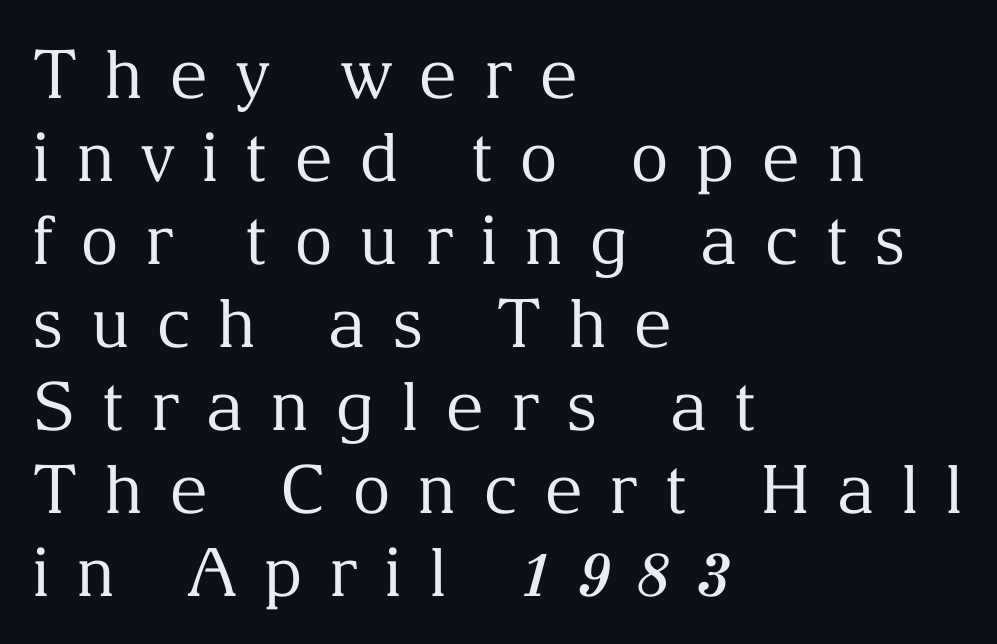
{"serif": "yes", "italic": "no", "bold": "no", "weight": "regular", "width": "normal", "stroke_contrast": "medium", "x_height": "medium", "monospaced": "no", "underline": "no", "align": "left", "line_spacing_ratio": 1.24, "letter_spacing": "wide", "letter_spacing_em": 0.39, "glyph_px": 67}
